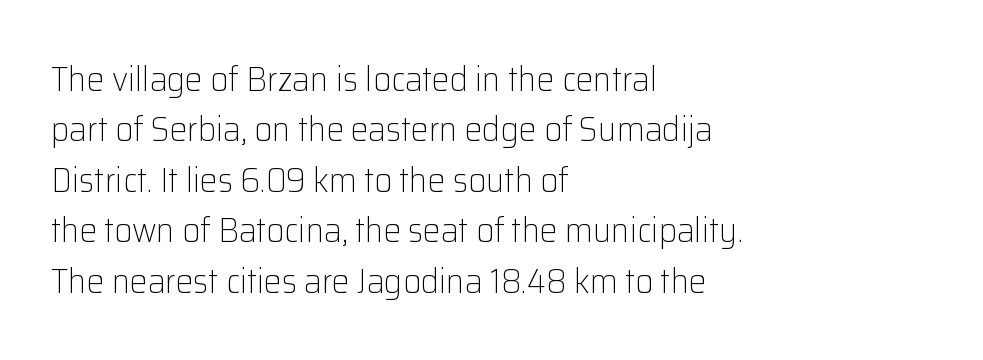
Nothing unusual about the tracking: characters are spaced as the font intends. Style check: upright. Typographically, this falls in the sans-serif category. The letters advance in unequal steps, a hallmark of proportional type.
